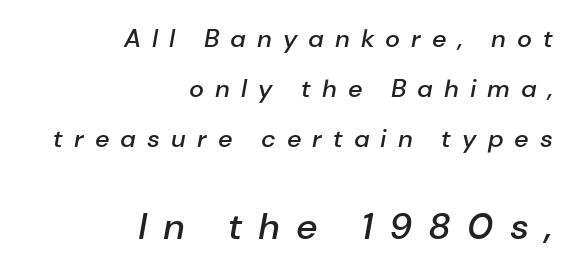
The image shows 37 px semibold type, italic (leaning right); set right-aligned, loose line spacing (2.0x), unusually wide letter spacing (+0.44 em), not underlined; the second (bottom) block is 1.48x larger; low stroke contrast and a medium x-height.
